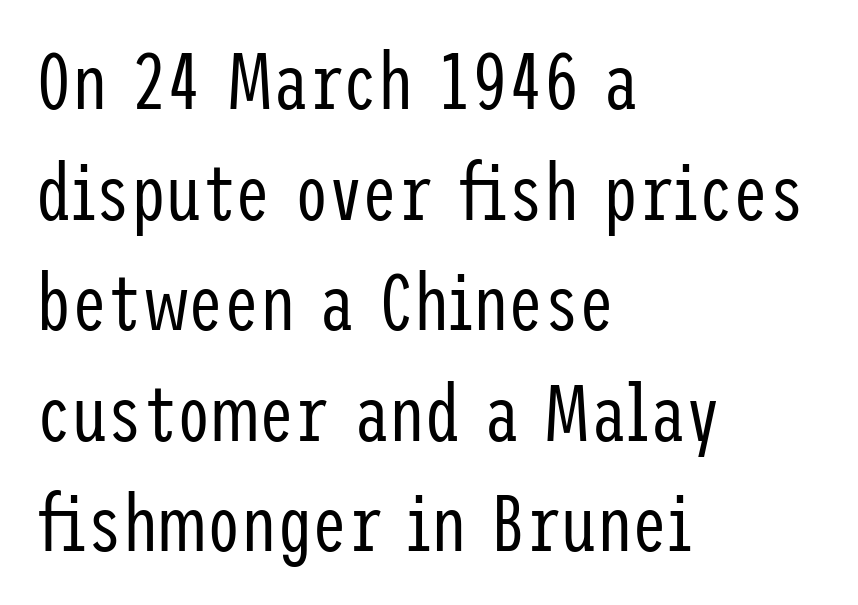
Q: Is the text bold? A: No.
Q: Is the text italic (slanted)? A: No, it is upright.
Q: Is the typeface a serif or a sans-serif typeface? A: Sans-serif.
Q: Is the text underlined? A: No.
Q: How is the paragraph aligned? A: Left-aligned.
Q: Is the spacing between letters normal or unusually wide? A: Normal.
Q: Is the spacing between lines tight, normal or loose? A: Normal.
Q: Width (condensed, normal, or wide)? A: Condensed.
Q: Stroke contrast? A: Low.
Q: x-height? A: Medium.
